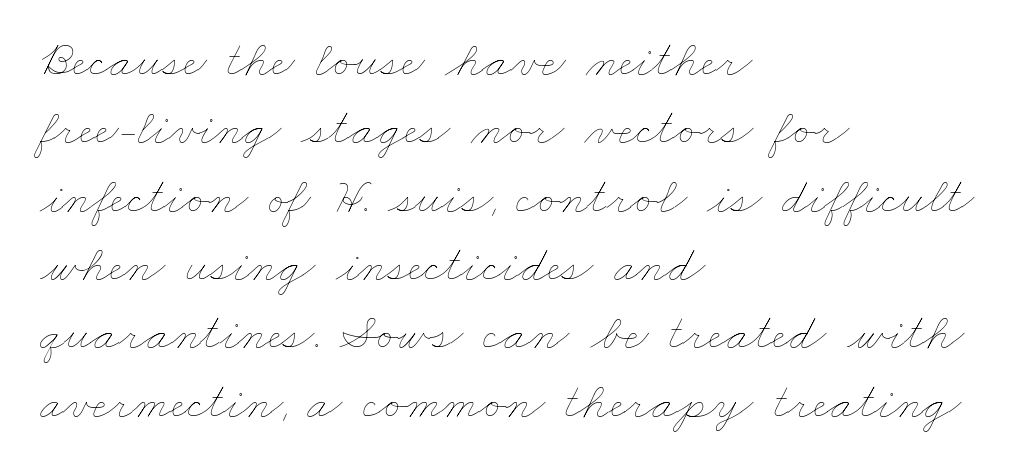
The image shows 51 px thin, wide type; set left-aligned, normal line spacing (1.34x), normal letter spacing, not underlined; low stroke contrast and a small x-height.
